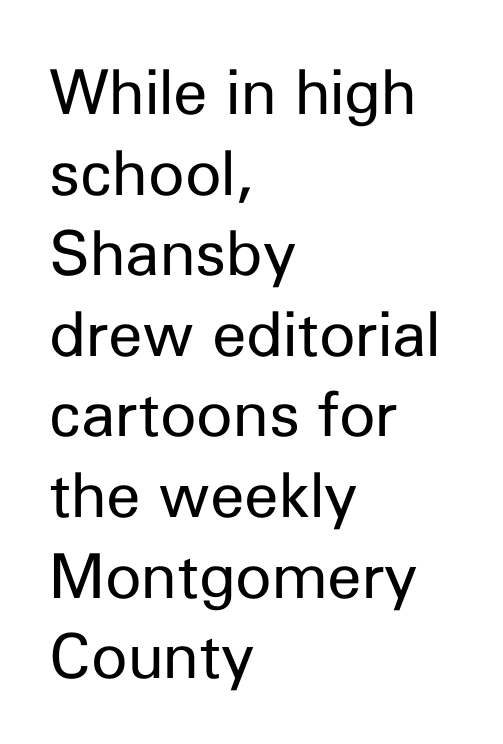
The image shows 62 px regular-weight sans-serif type, upright; set left-aligned, normal line spacing (1.3x), normal letter spacing, not underlined; low stroke contrast and a medium x-height.
